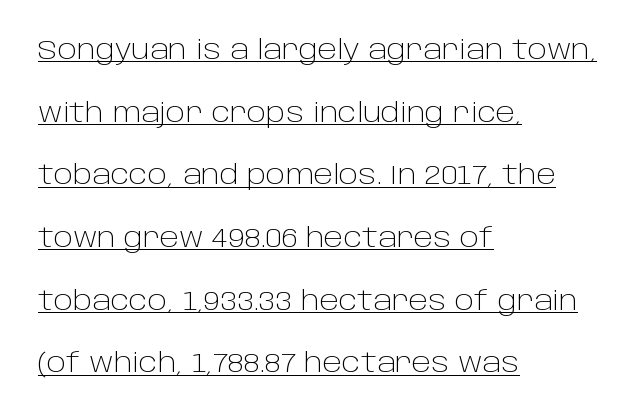
The image shows 26 px text type, upright; set left-aligned, loose line spacing (2.41x), normal letter spacing, underlined.
